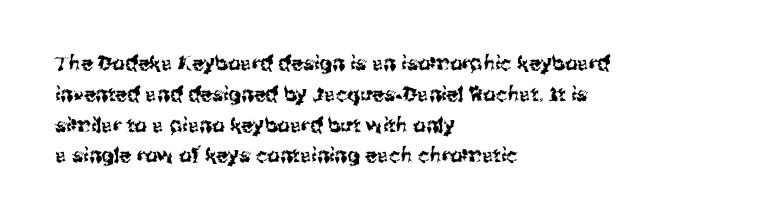
Letter spacing: default. This rendering uses left alignment, leaving the right contour irregular. The axis of the letterforms is exactly vertical. Evenly set lines give the paragraph a standard silhouette.
